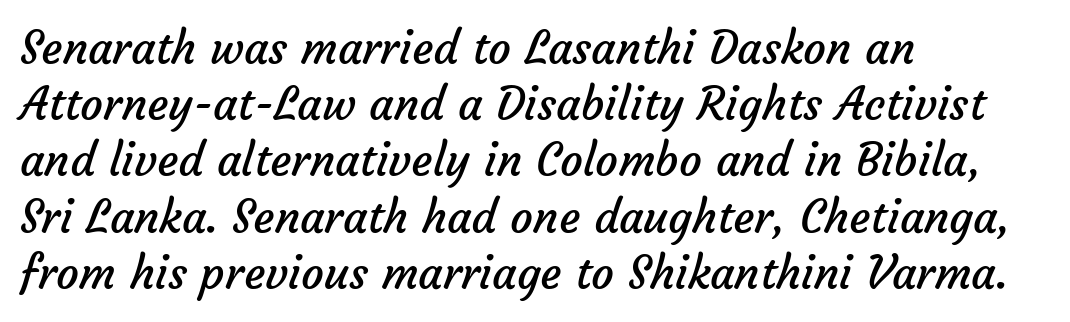
The image shows 45 px regular-weight sans-serif type; set left-aligned, normal line spacing (1.25x), normal letter spacing, not underlined; low stroke contrast and a medium x-height.
